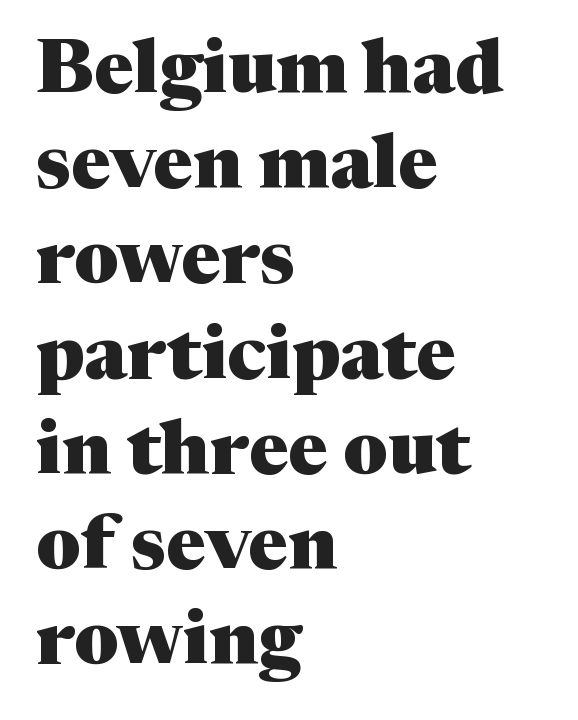
Q: Is the text bold? A: Yes.
Q: Is the text italic (slanted)? A: No, it is upright.
Q: Is the typeface a serif or a sans-serif typeface? A: Serif.
Q: Is the text underlined? A: No.
Q: How is the paragraph aligned? A: Left-aligned.
Q: Is the spacing between letters normal or unusually wide? A: Normal.
Q: Is the spacing between lines tight, normal or loose? A: Normal.
Q: Width (condensed, normal, or wide)? A: Normal.
Q: Stroke contrast? A: Medium.
Q: x-height? A: Medium.
Q: Monospaced? A: No.
